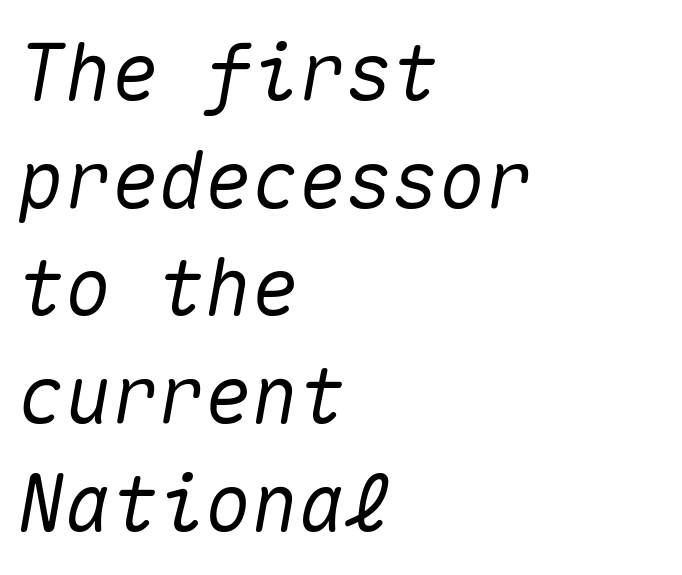
The space directly below the letters is spotless. Each word holds together tightly as a unit, with standard inter-letter gaps. Does the leading feel generous? No, just average. The face used here is monospaced, like something from a code editor. In CSS terms this would be text-align: left.
